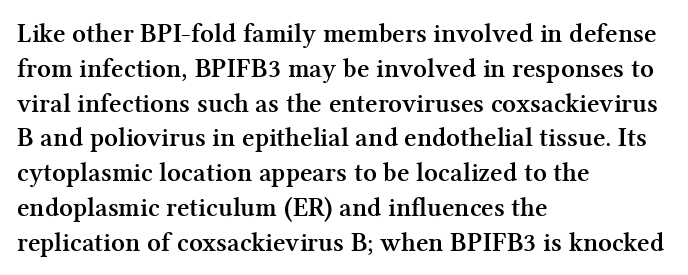
The words here are not underlined. Style check: upright. Typesetter's note: full bold, strokes at maximum text heaviness. Left-aligned paragraph, ragged on the right. One glance says typical: line gaps are just what's usual. Look at the tracking — it's just the regular setting, nothing added.
